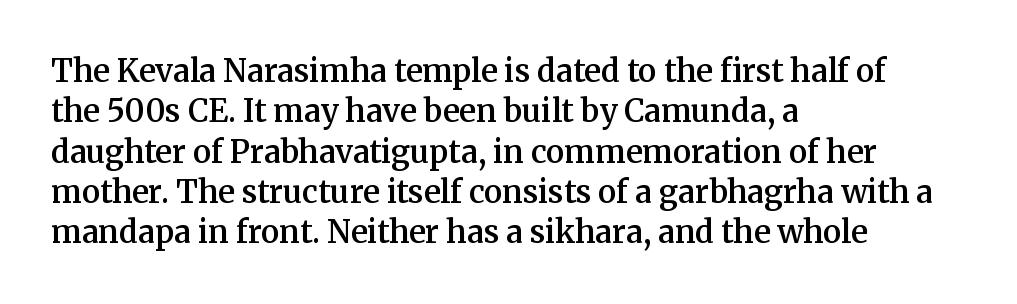
Glyph-to-glyph distance matches everyday printed text. The passage shown is not underscored anywhere. All the whitespace from short lines collects on the right. Spacing verdict: proportional, widths tailored to each character. The glyphs in this specimen are seriffed.
